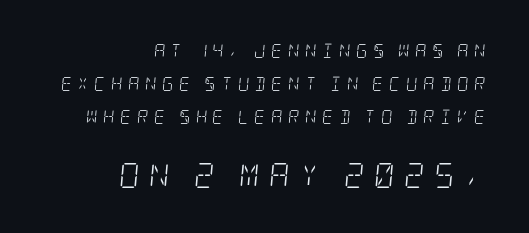
Q: Is the text bold? A: No.
Q: Is the text italic (slanted)? A: Yes, it leans right by about 5 degrees.
Q: Is the text underlined? A: No.
Q: How is the paragraph aligned? A: Right-aligned.
Q: Is the spacing between letters normal or unusually wide? A: Unusually wide.
Q: Is the spacing between lines tight, normal or loose? A: Loose.
Q: Which block of text is set in a larger size, the first (top) or the second (bottom)? A: The second (bottom) one.
